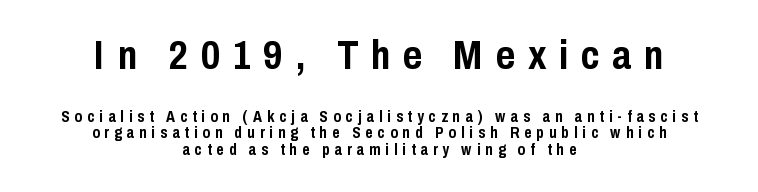
The image shows 41 px semibold, condensed sans-serif type, upright; set centered, tight line spacing (1.01x), unusually wide letter spacing (+0.31 em), not underlined; the first (top) block is 2.56x larger; low stroke contrast and a medium x-height.
